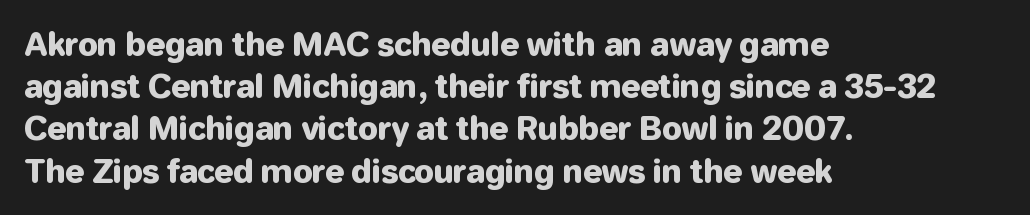
Each line starts at the same left margin while the right side varies. Ascenders rise straight up at ninety degrees. Each word holds together tightly as a unit, with standard inter-letter gaps. Quick note: interline space is typical.
